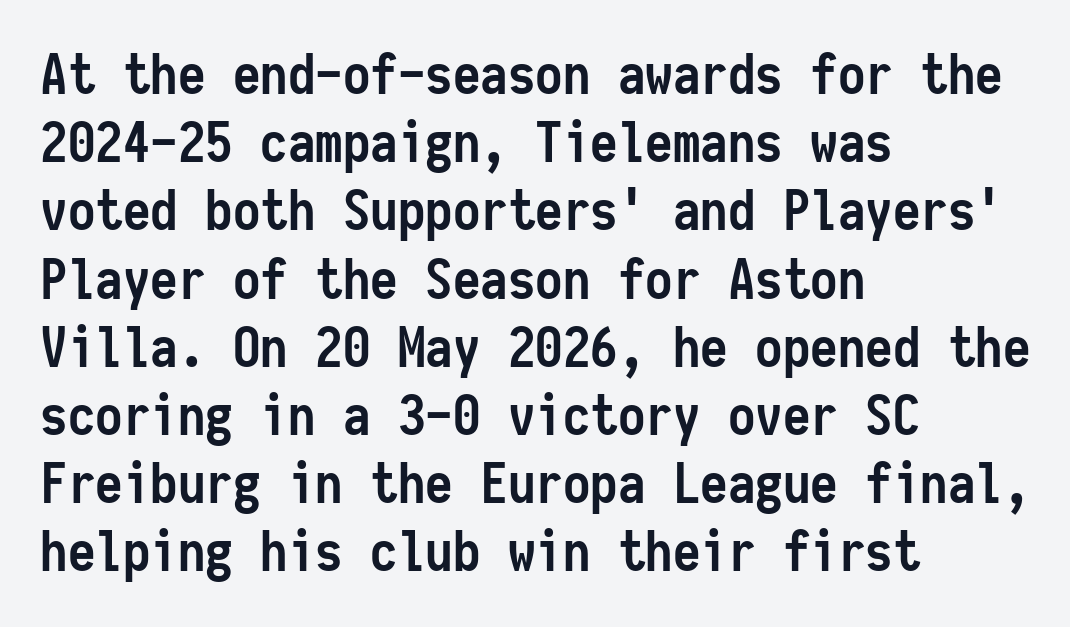
Q: Is the text bold? A: Yes.
Q: Is the text italic (slanted)? A: No, it is upright.
Q: Is the typeface a serif or a sans-serif typeface? A: Sans-serif.
Q: Is the text underlined? A: No.
Q: How is the paragraph aligned? A: Left-aligned.
Q: Is the spacing between letters normal or unusually wide? A: Normal.
Q: Width (condensed, normal, or wide)? A: Condensed.
Q: Stroke contrast? A: Low.
Q: x-height? A: Medium.
Q: Monospaced? A: Yes.
